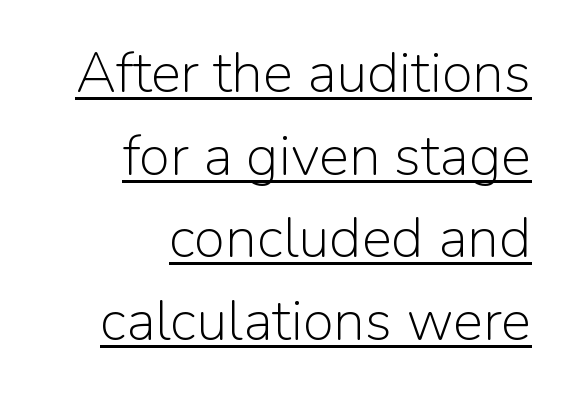
Q: Is the text bold? A: No.
Q: Is the text italic (slanted)? A: No, it is upright.
Q: Is the typeface a serif or a sans-serif typeface? A: Sans-serif.
Q: Is the text underlined? A: Yes.
Q: How is the paragraph aligned? A: Right-aligned.
Q: Is the spacing between letters normal or unusually wide? A: Normal.
Q: Is the spacing between lines tight, normal or loose? A: Normal.
Q: Width (condensed, normal, or wide)? A: Normal.
Q: Stroke contrast? A: Low.
Q: x-height? A: Medium.
Q: Monospaced? A: No.
